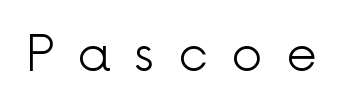
{"serif": "no", "italic": "no", "bold": "no", "weight": "light", "width": "normal", "x_height": "medium", "monospaced": "no", "underline": "no", "letter_spacing": "wide", "letter_spacing_em": 0.48, "glyph_px": 49}
